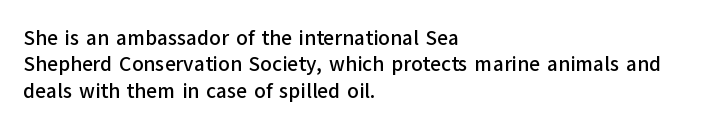
Q: Is the text italic (slanted)? A: No, it is upright.
Q: Is the text underlined? A: No.
Q: How is the paragraph aligned? A: Left-aligned.
Q: Is the spacing between letters normal or unusually wide? A: Normal.
Q: Is the spacing between lines tight, normal or loose? A: Normal.
